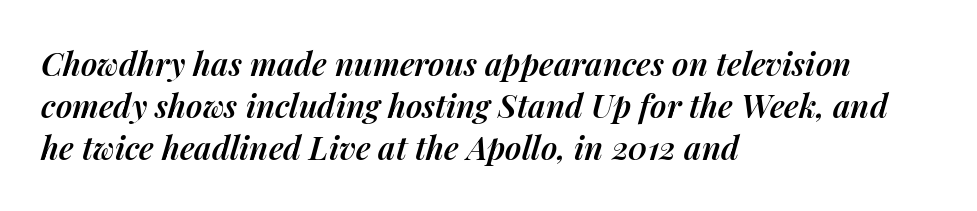
Summary of weight: moderately heavy, a semibold. Would a proofreader flag this as italicized? Yes. Think of a printed novel: that variable character pitch is what you see here. The space between consecutive lines is moderate.
